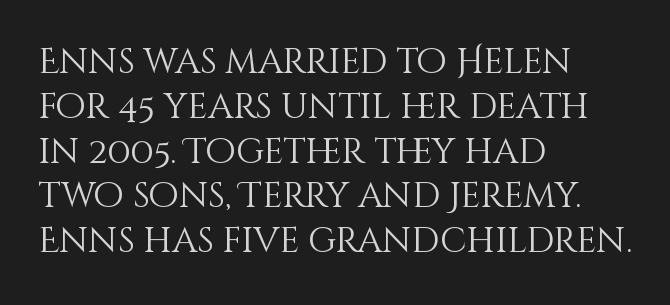
The image shows 35 px light type, upright; set left-aligned, normal line spacing (1.28x), normal letter spacing, not underlined; medium stroke contrast and a large x-height.
